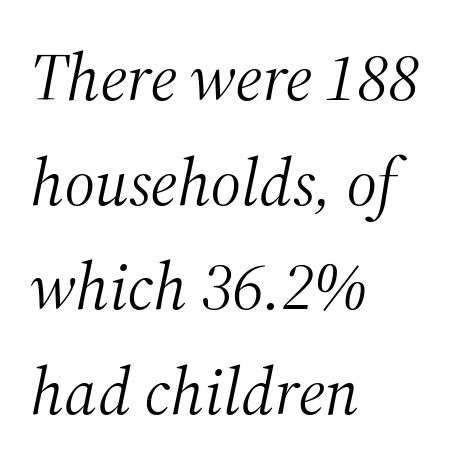
{"serif": "yes", "italic": "yes", "lean": "right", "slant_degrees": 12, "bold": "no", "weight": "light", "width": "normal", "stroke_contrast": "medium", "x_height": "medium", "monospaced": "no", "underline": "no", "align": "left", "line_spacing": "normal", "line_spacing_ratio": 1.56, "letter_spacing": "normal", "letter_spacing_em": 0.0, "glyph_px": 67}
